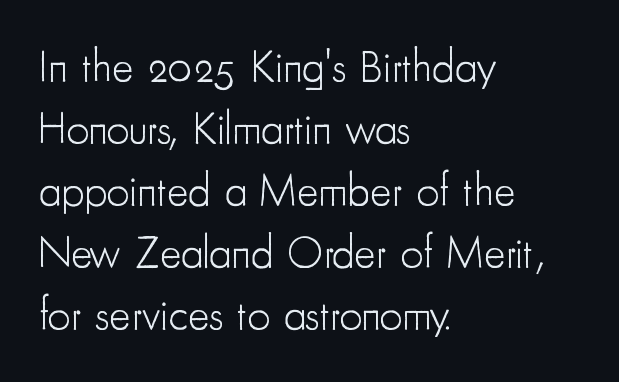
Does the type have serifs? No, each stem ends abruptly. The letters advance in unequal steps, a hallmark of proportional type. Letters have the restrained weight of plain body copy at most. Vertical strokes here are truly vertical.
